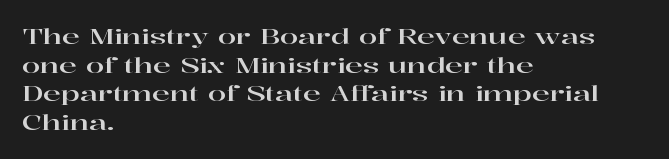
The rendering keeps characters at their native spacing. Does the lettering tilt? It doesn't — this is upright. Descender tails drop into unmarked territory. The lines sit at an ordinary, default distance from one another. One-word summary of the alignment: left.
